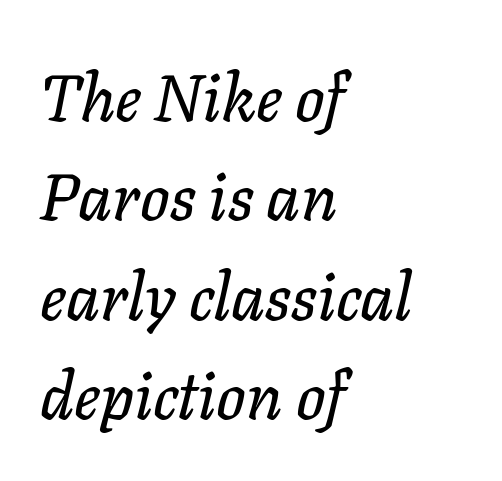
Q: Is the text italic (slanted)? A: Yes, it leans right by about 11 degrees.
Q: Is the text underlined? A: No.
Q: How is the paragraph aligned? A: Left-aligned.
Q: Is the spacing between letters normal or unusually wide? A: Normal.
Q: Is the spacing between lines tight, normal or loose? A: Normal.
Q: Width (condensed, normal, or wide)? A: Normal.
Q: Stroke contrast? A: Low.
Q: x-height? A: Medium.
Q: Monospaced? A: No.
